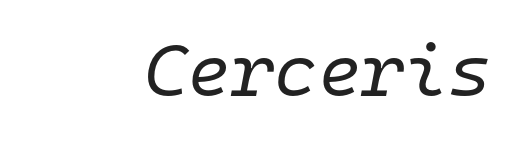
Q: Is the text bold? A: No.
Q: Is the text italic (slanted)? A: Yes, it leans right by about 10 degrees.
Q: Is the text underlined? A: No.
Q: How is the paragraph aligned? A: Right-aligned.
Q: Is the spacing between letters normal or unusually wide? A: Normal.
Q: Width (condensed, normal, or wide)? A: Normal.
Q: Stroke contrast? A: Low.
Q: x-height? A: Medium.
Q: Monospaced? A: Yes.
